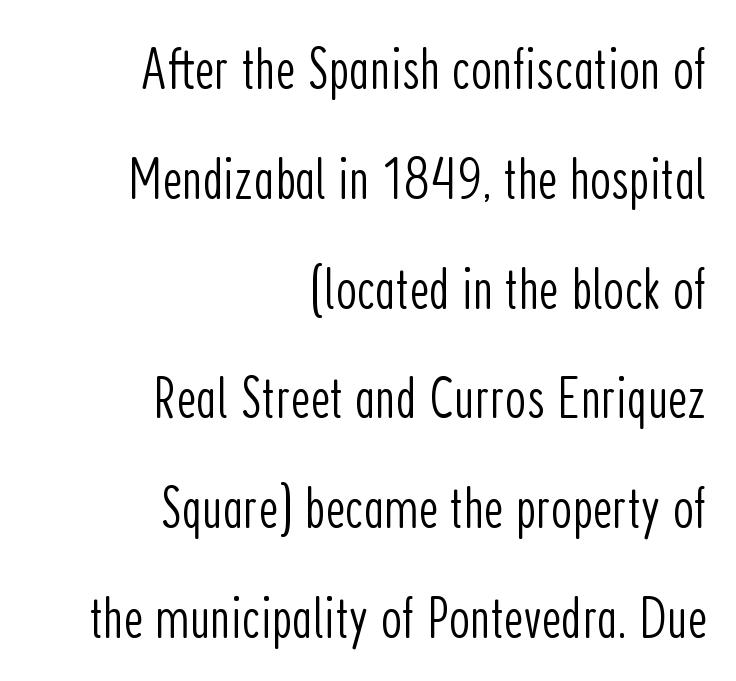
A typesetter would label this face a sans. A bare baseline throughout the passage. Bold? No — there's no thickening of the strokes. Note the varied advance widths — an 'i' is clearly narrower than an 'm'. Italic: no, the glyphs are upright roman.
